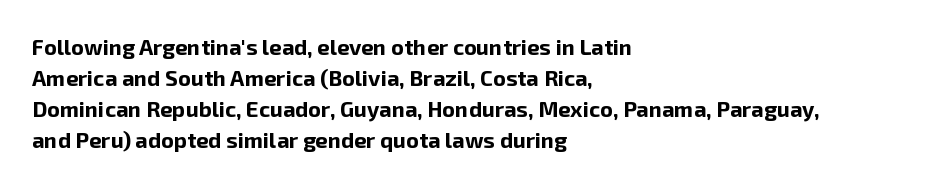
{"italic": "no", "bold": "yes", "underline": "no", "align": "left", "line_spacing": "normal", "line_spacing_ratio": 1.41, "letter_spacing": "normal", "letter_spacing_em": 0.0, "glyph_px": 22}
